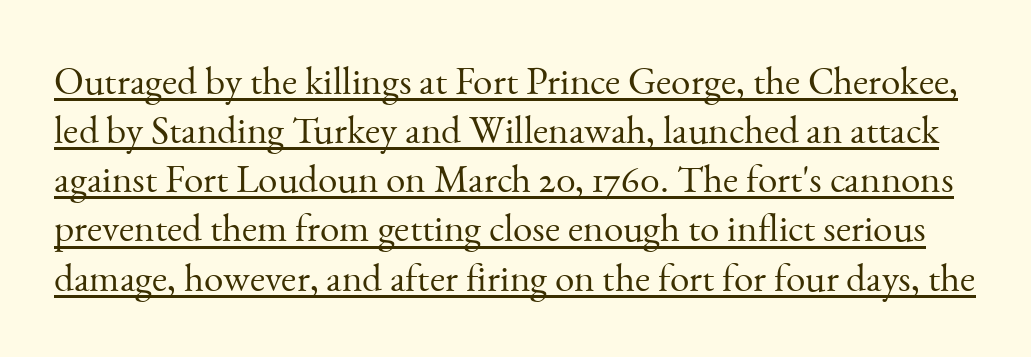
{"serif": "yes", "italic": "no", "bold": "no", "weight": "light", "width": "normal", "stroke_contrast": "medium", "x_height": "small", "monospaced": "no", "underline": "yes", "line_spacing": "normal", "line_spacing_ratio": 1.26, "letter_spacing": "normal", "letter_spacing_em": 0.0, "glyph_px": 39}
